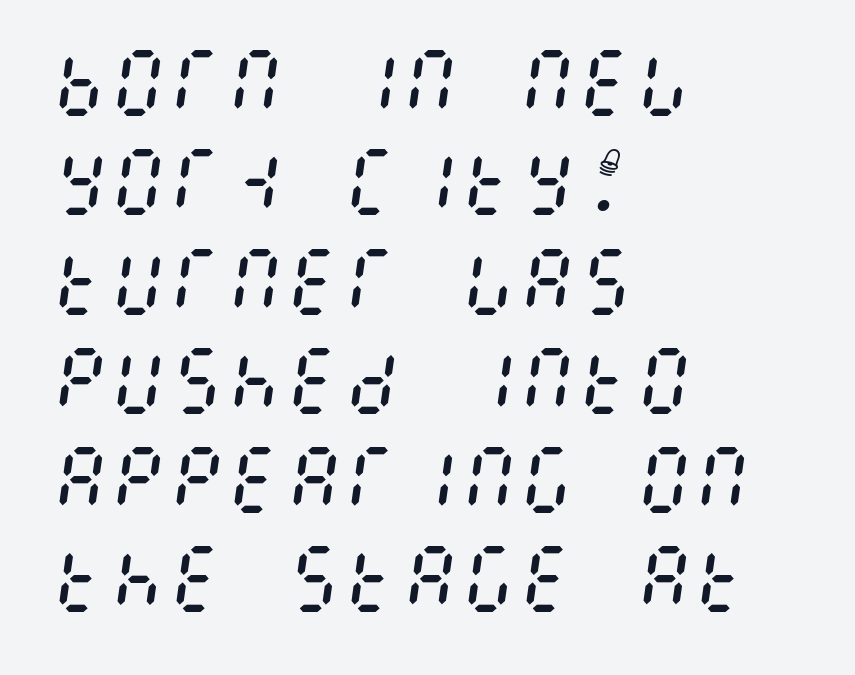
{"italic": "yes", "lean": "right", "slant_degrees": 8, "bold": "no", "weight": "regular", "width": "condensed", "stroke_contrast": "medium", "x_height": "large", "underline": "no", "align": "left", "line_spacing": "normal", "line_spacing_ratio": 1.36, "letter_spacing": "normal", "letter_spacing_em": 0.0, "glyph_px": 73}
